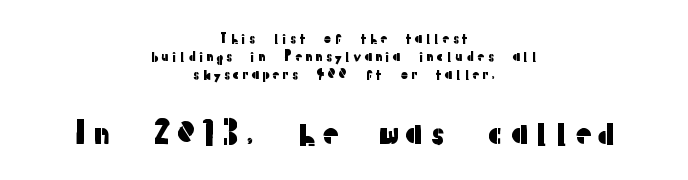
Q: Is the text italic (slanted)? A: No, it is upright.
Q: Is the typeface a serif or a sans-serif typeface? A: Sans-serif.
Q: Is the text underlined? A: No.
Q: How is the paragraph aligned? A: Centered.
Q: Is the spacing between lines tight, normal or loose? A: Normal.
Q: Which block of text is set in a larger size, the first (top) or the second (bottom)? A: The second (bottom) one.
Q: Width (condensed, normal, or wide)? A: Normal.
Q: Stroke contrast? A: Low.
Q: x-height? A: Medium.
Q: Monospaced? A: No.
